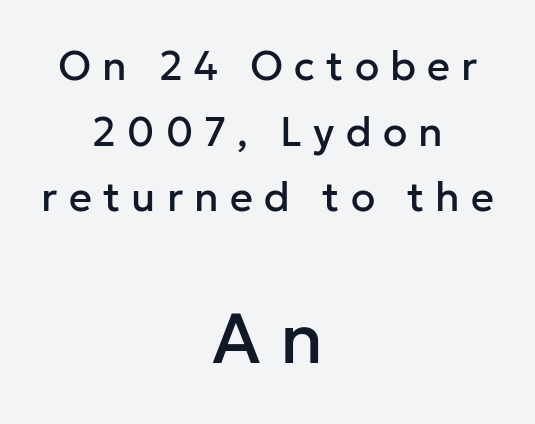
Q: Is the text italic (slanted)? A: No, it is upright.
Q: Is the typeface a serif or a sans-serif typeface? A: Sans-serif.
Q: Is the text underlined? A: No.
Q: How is the paragraph aligned? A: Centered.
Q: Is the spacing between letters normal or unusually wide? A: Unusually wide.
Q: Is the spacing between lines tight, normal or loose? A: Normal.
Q: Which block of text is set in a larger size, the first (top) or the second (bottom)? A: The second (bottom) one.
Q: Width (condensed, normal, or wide)? A: Normal.
Q: Stroke contrast? A: Low.
Q: x-height? A: Medium.
Q: Monospaced? A: No.
